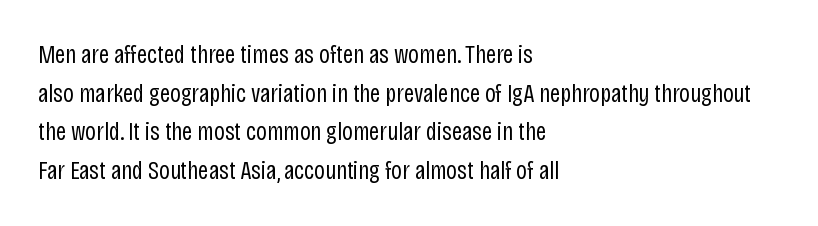
Posture: vertical. The weight tops out at a normal text grade. Words appear dense and cohesive because spacing is normal. If you drew a ruler down the left edge, every line would touch it. Line spacing here is normal. Underline: absent.
